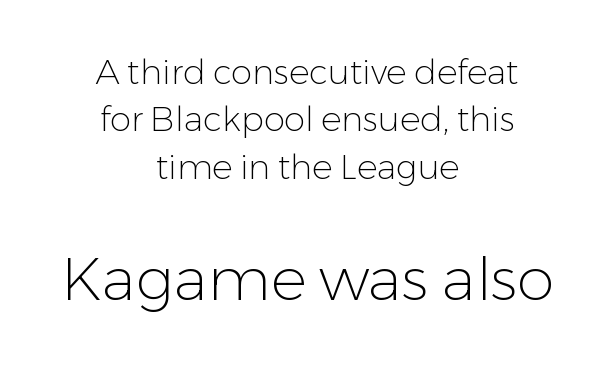
Q: Is the text bold? A: No.
Q: Is the text italic (slanted)? A: No, it is upright.
Q: Is the typeface a serif or a sans-serif typeface? A: Sans-serif.
Q: Is the text underlined? A: No.
Q: How is the paragraph aligned? A: Centered.
Q: Is the spacing between letters normal or unusually wide? A: Normal.
Q: Is the spacing between lines tight, normal or loose? A: Normal.
Q: Which block of text is set in a larger size, the first (top) or the second (bottom)? A: The second (bottom) one.
Q: Width (condensed, normal, or wide)? A: Normal.
Q: Stroke contrast? A: Low.
Q: x-height? A: Medium.
Q: Monospaced? A: No.
